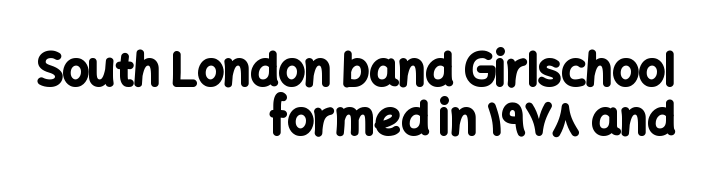
{"serif": "no", "italic": "no", "bold": "yes", "weight": "bold", "width": "normal", "stroke_contrast": "low", "x_height": "medium", "monospaced": "no", "underline": "no", "align": "right", "line_spacing": "tight", "line_spacing_ratio": 1.06, "letter_spacing": "normal", "letter_spacing_em": 0.0, "glyph_px": 46}
